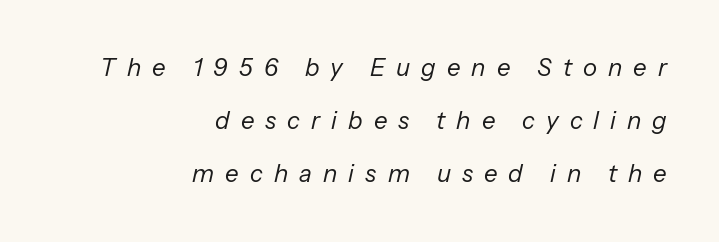
This is not heavy type; no bold has been used. The glyphs are unaccompanied by any horizontal stroke below them. The specimen reads as italic at a glance. In terms of leading, this rendering errs on the spacious side.
